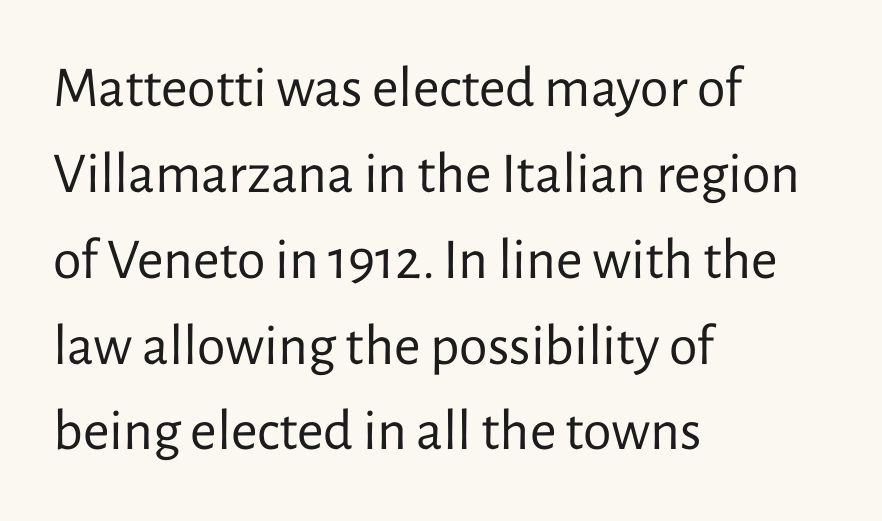
The setting favours the left margin, as ordinary paragraphs usually do. The typeface has the unassuming heft of standard copy or less. Varying glyph widths throughout — classic text-font behaviour. The tracking reads as untouched default to a designer's eye. Is there any slant? The stems are plumb.
